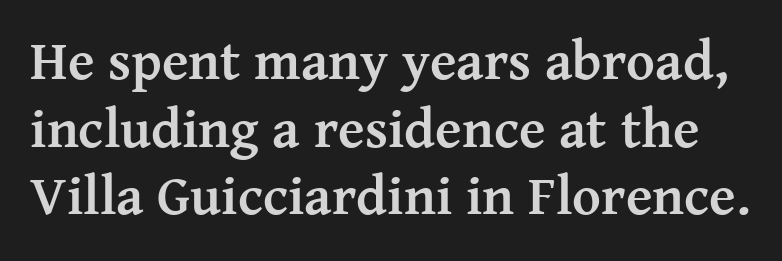
Q: Is the text bold? A: Yes.
Q: Is the text italic (slanted)? A: No, it is upright.
Q: Is the typeface a serif or a sans-serif typeface? A: Serif.
Q: Is the text underlined? A: No.
Q: Is the spacing between letters normal or unusually wide? A: Normal.
Q: Width (condensed, normal, or wide)? A: Normal.
Q: Stroke contrast? A: Medium.
Q: x-height? A: Medium.
Q: Monospaced? A: No.
